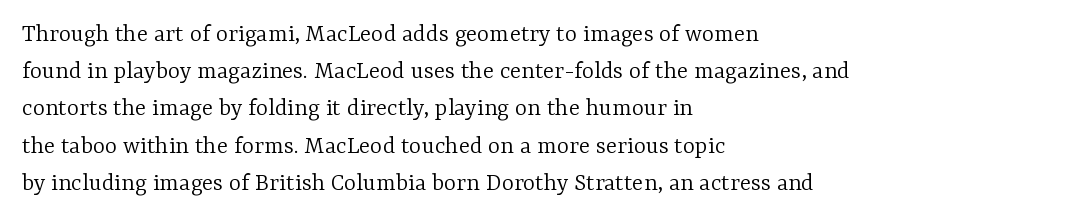
The image shows 26 px text type, upright; set left-aligned, normal line spacing (1.43x), normal letter spacing, not underlined.
